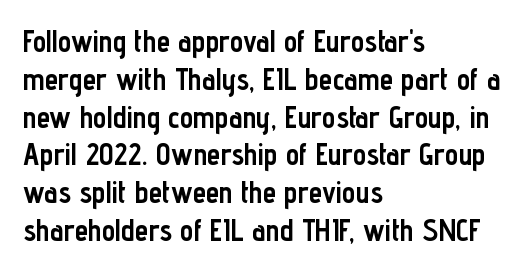
Q: Is the text bold? A: Yes.
Q: Is the text italic (slanted)? A: No, it is upright.
Q: Is the typeface a serif or a sans-serif typeface? A: Sans-serif.
Q: Is the text underlined? A: No.
Q: How is the paragraph aligned? A: Left-aligned.
Q: Is the spacing between letters normal or unusually wide? A: Normal.
Q: Is the spacing between lines tight, normal or loose? A: Normal.
Q: Width (condensed, normal, or wide)? A: Condensed.
Q: Stroke contrast? A: Low.
Q: x-height? A: Medium.
Q: Monospaced? A: No.
